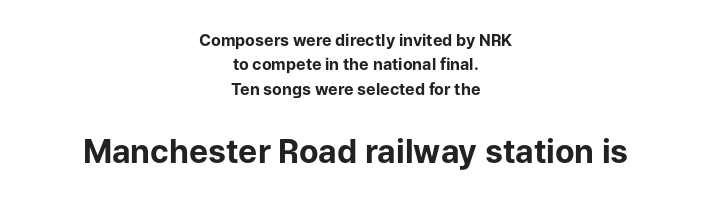
{"serif": "no", "italic": "no", "bold": "yes", "weight": "bold", "width": "normal", "stroke_contrast": "low", "x_height": "medium", "monospaced": "no", "underline": "no", "align": "center", "line_spacing": "normal", "line_spacing_ratio": 1.53, "letter_spacing": "normal", "letter_spacing_em": 0.0, "larger_block": "second", "size_ratio": 2.0, "glyph_px": 32}
